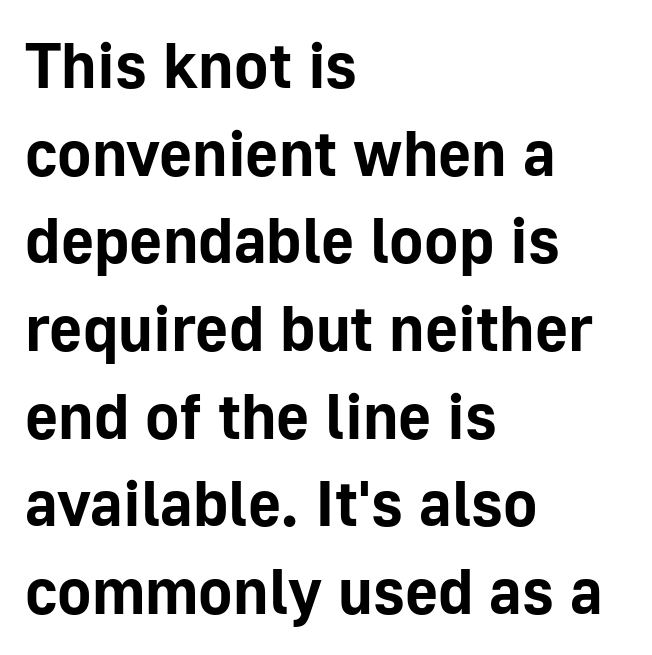
Q: Is the text bold? A: Yes.
Q: Is the text italic (slanted)? A: No, it is upright.
Q: Is the typeface a serif or a sans-serif typeface? A: Sans-serif.
Q: Is the text underlined? A: No.
Q: How is the paragraph aligned? A: Left-aligned.
Q: Is the spacing between letters normal or unusually wide? A: Normal.
Q: Is the spacing between lines tight, normal or loose? A: Normal.
Q: Width (condensed, normal, or wide)? A: Normal.
Q: Stroke contrast? A: Low.
Q: x-height? A: Medium.
Q: Monospaced? A: No.
